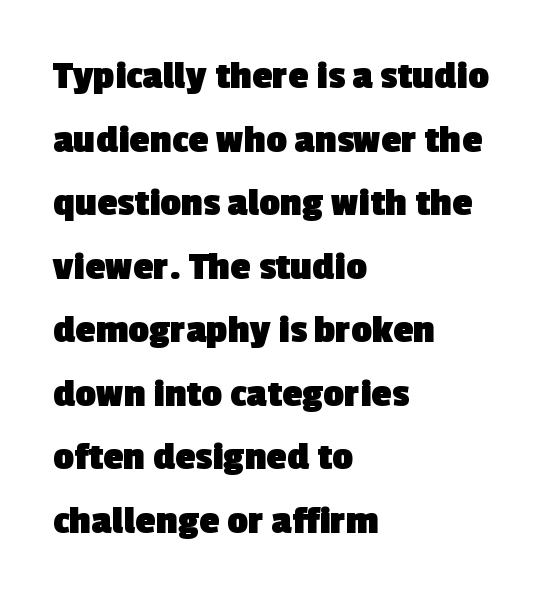
Q: Is the text bold? A: Yes.
Q: Is the typeface a serif or a sans-serif typeface? A: Sans-serif.
Q: Is the text underlined? A: No.
Q: How is the paragraph aligned? A: Left-aligned.
Q: Is the spacing between letters normal or unusually wide? A: Normal.
Q: Is the spacing between lines tight, normal or loose? A: Normal.
Q: Width (condensed, normal, or wide)? A: Normal.
Q: x-height? A: Medium.
Q: Monospaced? A: No.
